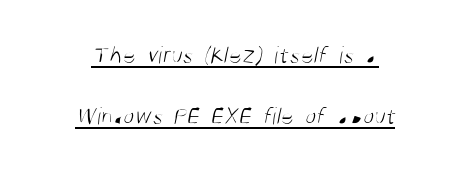
The image shows 25 px text type; set centered, loose line spacing (2.46x), normal letter spacing, underlined.
